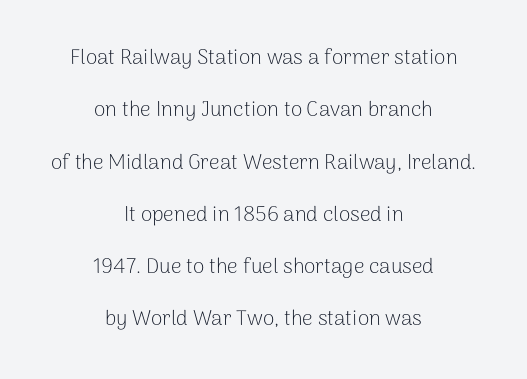
The glyphs are unaccompanied by any horizontal stroke below them. There is no visible air inserted between adjacent glyphs. Posture: vertical. Alignment: centered. Heft: none added — not bold. Compared with typical paragraphs, the rows here are farther apart.
